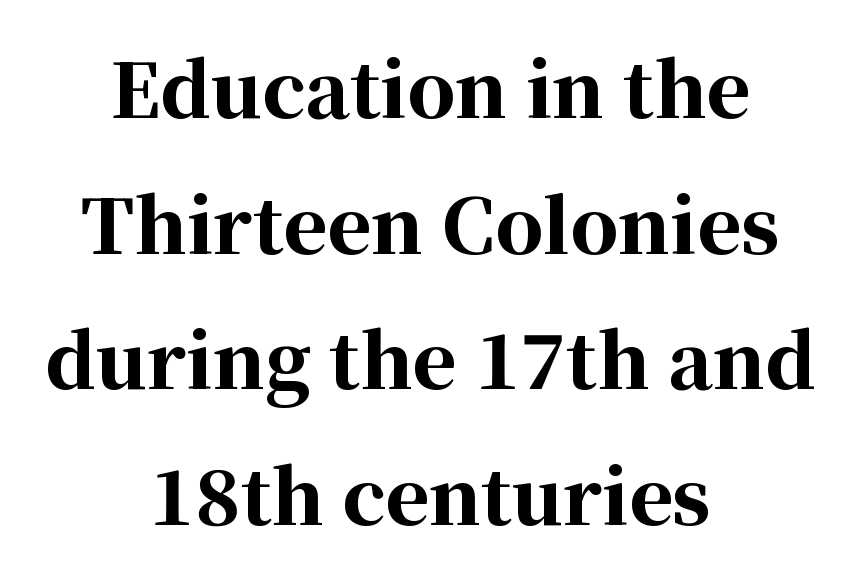
{"serif": "yes", "italic": "no", "bold": "yes", "weight": "bold", "width": "normal", "stroke_contrast": "high", "x_height": "medium", "monospaced": "no", "underline": "no", "align": "center", "line_spacing_ratio": 1.81, "letter_spacing": "normal", "letter_spacing_em": 0.0, "glyph_px": 75}
